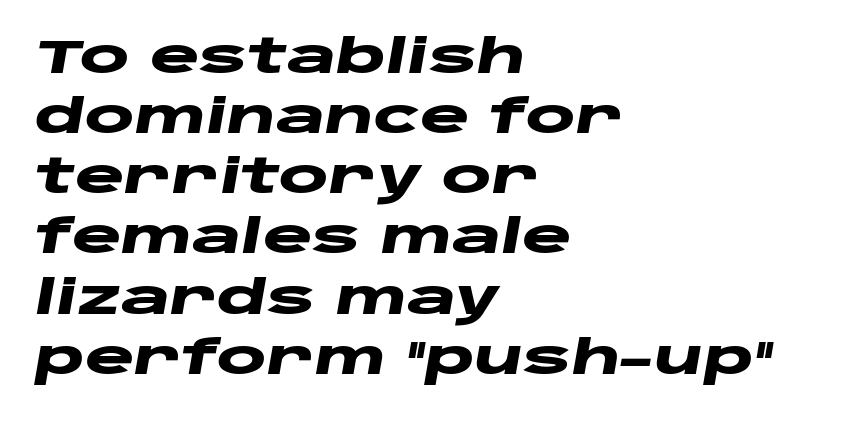
The image shows 47 px heavy, wide type, italic (leaning right); set left-aligned, normal line spacing (1.28x), normal letter spacing, not underlined; low stroke contrast and a large x-height.
